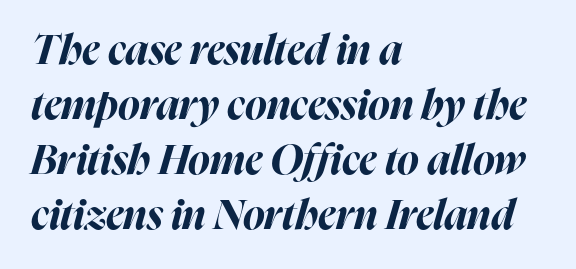
{"italic": "yes", "lean": "right", "slant_degrees": 16, "bold": "yes", "weight": "bold", "width": "normal", "stroke_contrast": "high", "x_height": "medium", "monospaced": "no", "underline": "no", "align": "left", "line_spacing": "normal", "line_spacing_ratio": 1.34, "letter_spacing": "normal", "letter_spacing_em": 0.0, "glyph_px": 41}
